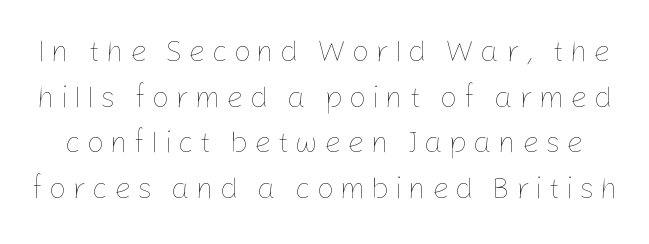
{"italic": "no", "bold": "no", "weight": "thin", "width": "normal", "stroke_contrast": "low", "x_height": "medium", "monospaced": "no", "underline": "no", "line_spacing": "normal", "line_spacing_ratio": 1.52, "letter_spacing": "wide", "letter_spacing_em": 0.2, "glyph_px": 30}
